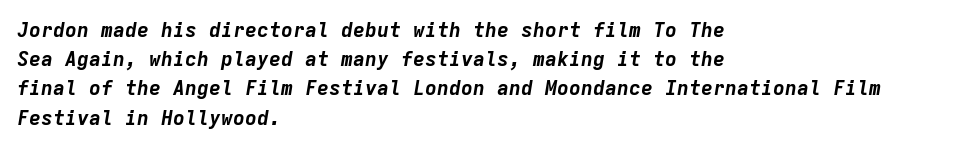
Emphasis-style slanted type is in use. Descender tails drop into unmarked territory. Thick stems and heavy bowls — unmistakably bold. The rendering keeps characters at their native spacing. This sample keeps an unexceptional amount of space between lines. The setting favours the left margin, as ordinary paragraphs usually do.
